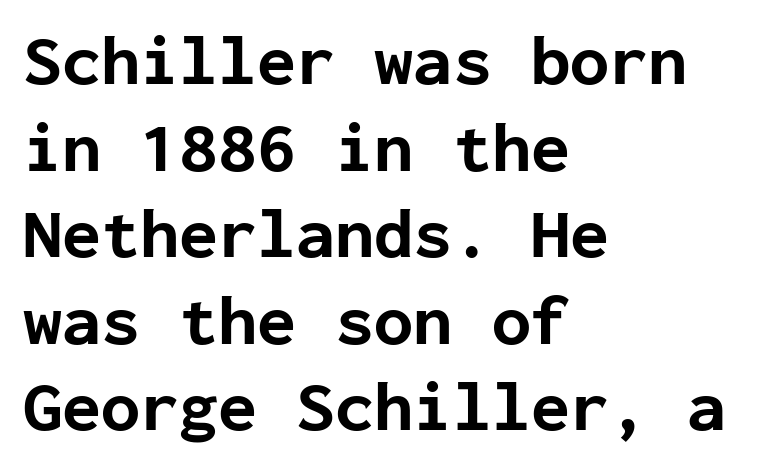
The image shows 71 px bold sans-serif type, upright, monospaced; set left-aligned, line spacing 1.22x, normal letter spacing, not underlined; low stroke contrast and a medium x-height.
